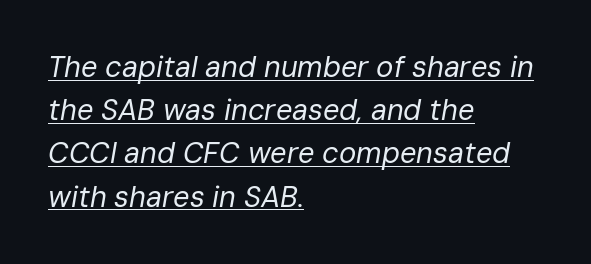
Q: Is the text bold? A: No.
Q: Is the text italic (slanted)? A: Yes, it leans right by about 10 degrees.
Q: Is the text underlined? A: Yes.
Q: How is the paragraph aligned? A: Left-aligned.
Q: Is the spacing between letters normal or unusually wide? A: Normal.
Q: Is the spacing between lines tight, normal or loose? A: Normal.
Q: Width (condensed, normal, or wide)? A: Normal.
Q: Stroke contrast? A: Low.
Q: x-height? A: Medium.
Q: Monospaced? A: No.
